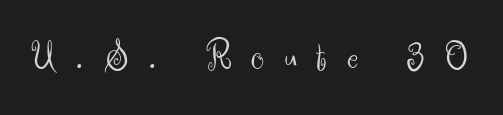
Q: Is the text bold? A: No.
Q: Is the text italic (slanted)? A: No, it is upright.
Q: Is the typeface a serif or a sans-serif typeface? A: Sans-serif.
Q: Is the text underlined? A: No.
Q: Is the spacing between letters normal or unusually wide? A: Unusually wide.
Q: Width (condensed, normal, or wide)? A: Normal.
Q: Stroke contrast? A: Medium.
Q: x-height? A: Small.
Q: Monospaced? A: No.
